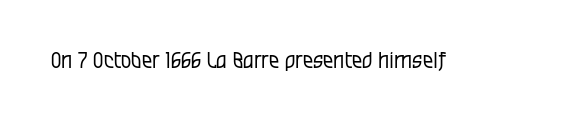
Q: Is the text bold? A: No.
Q: Is the text italic (slanted)? A: No, it is upright.
Q: Is the text underlined? A: No.
Q: Is the spacing between letters normal or unusually wide? A: Normal.
